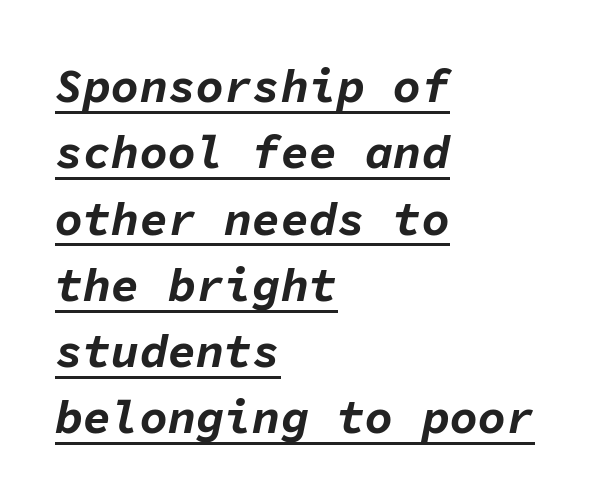
{"italic": "yes", "lean": "right", "slant_degrees": 11, "bold": "yes", "weight": "bold", "width": "normal", "stroke_contrast": "low", "x_height": "medium", "monospaced": "yes", "underline": "yes", "align": "left", "line_spacing": "normal", "line_spacing_ratio": 1.41, "letter_spacing": "normal", "letter_spacing_em": 0.0, "glyph_px": 47}
